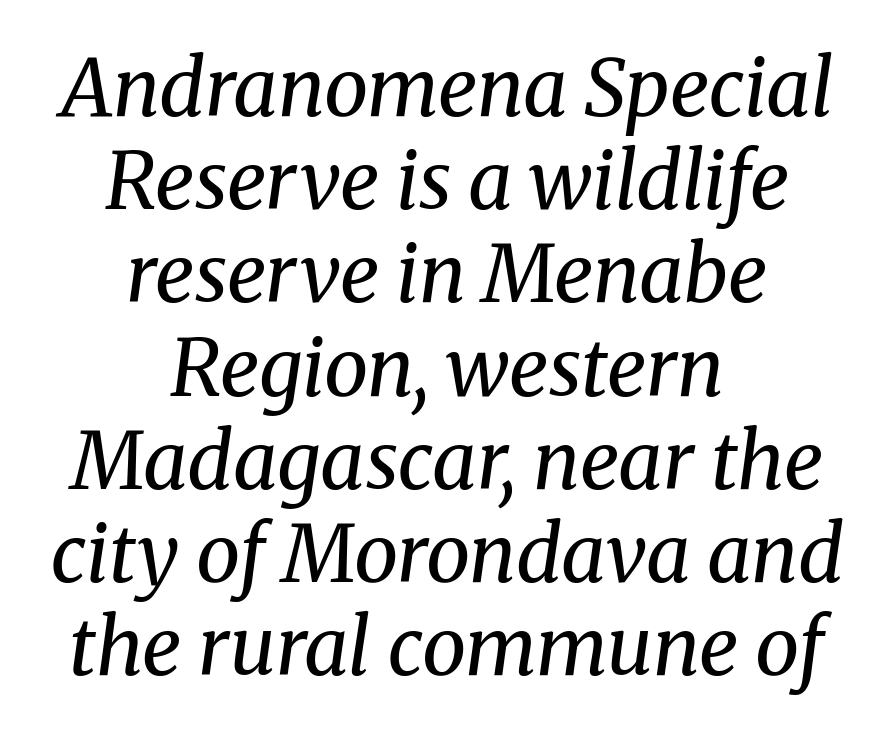
No word sits above an underline. Is the block centered? Yes — each line is placed symmetrically about the middle. The passage shown has conventional tracking throughout. The rendering uses natural spacing where letterforms have individual widths.
